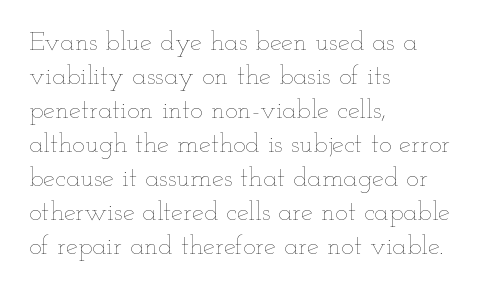
Q: Is the text bold? A: No.
Q: Is the text italic (slanted)? A: No, it is upright.
Q: Is the text underlined? A: No.
Q: How is the paragraph aligned? A: Left-aligned.
Q: Is the spacing between letters normal or unusually wide? A: Normal.
Q: Is the spacing between lines tight, normal or loose? A: Normal.
